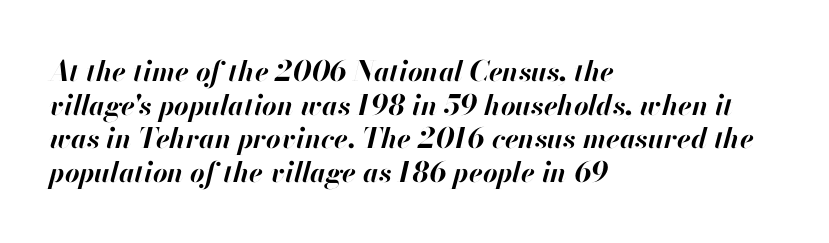
Q: Is the text bold? A: Yes.
Q: Is the text italic (slanted)? A: Yes, it leans right by about 13 degrees.
Q: Is the text underlined? A: No.
Q: How is the paragraph aligned? A: Left-aligned.
Q: Is the spacing between letters normal or unusually wide? A: Normal.
Q: Width (condensed, normal, or wide)? A: Normal.
Q: Stroke contrast? A: High.
Q: x-height? A: Small.
Q: Monospaced? A: No.
